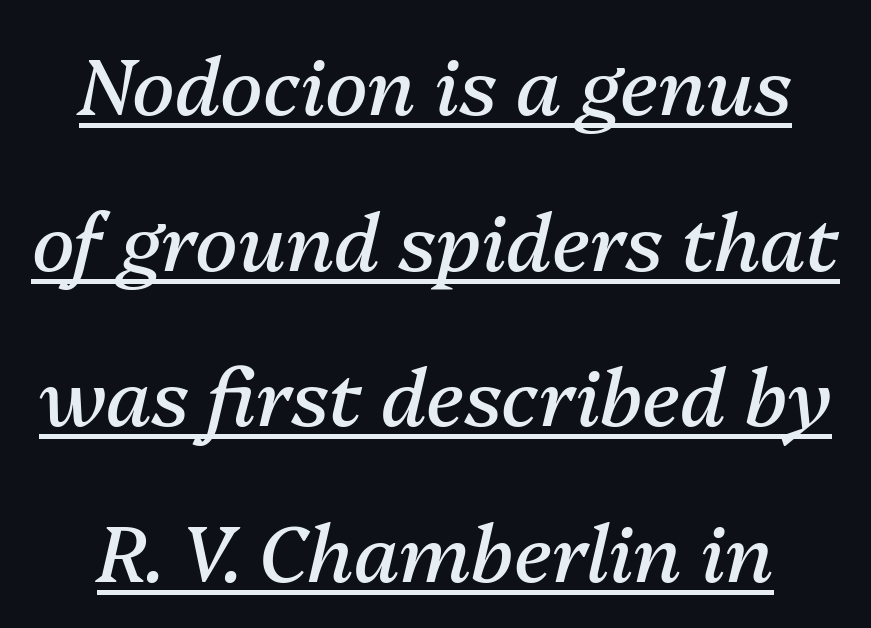
{"italic": "yes", "lean": "right", "slant_degrees": 13, "bold": "no", "weight": "regular", "width": "normal", "stroke_contrast": "medium", "x_height": "medium", "monospaced": "no", "underline": "yes", "line_spacing": "loose", "line_spacing_ratio": 1.97, "letter_spacing": "normal", "letter_spacing_em": 0.0, "glyph_px": 79}
